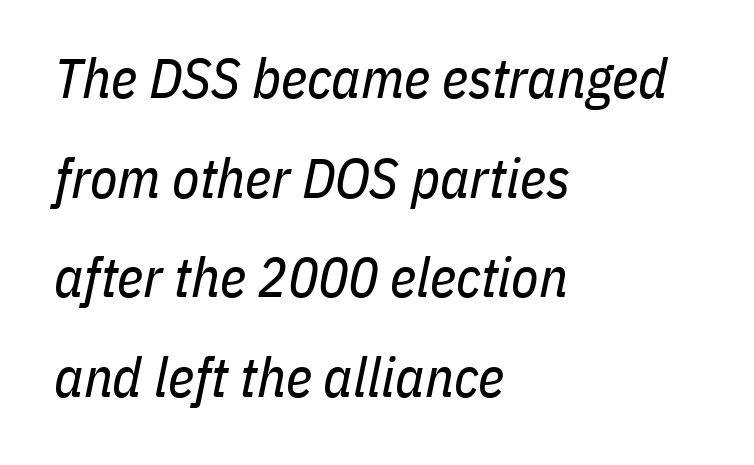
The image shows 56 px regular-weight, condensed type, italic (leaning right); set left-aligned, line spacing 1.78x, normal letter spacing, not underlined; low stroke contrast and a medium x-height.
